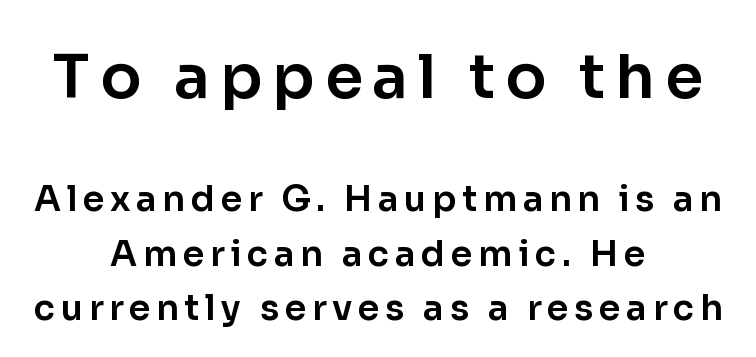
Bare-footed words on every line. Serif or sans? Sans — the stroke terminals are bare. The earlier block is typeset at a bigger size than the later block. The axis of the letterforms is exactly vertical. The lines in this sample share a center point and differ in where they start and stop.
